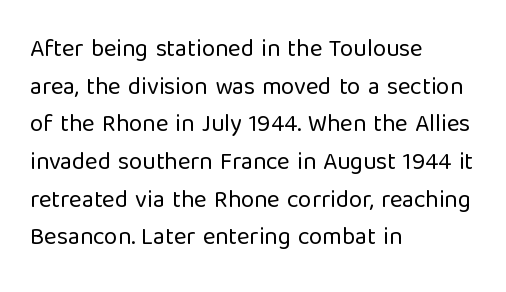
The setting favours the left margin, as ordinary paragraphs usually do. The face looks like a standard text weight, possibly lighter. Each row of text sits above clean, open space. Posture: straight, roman, zero tilt.
